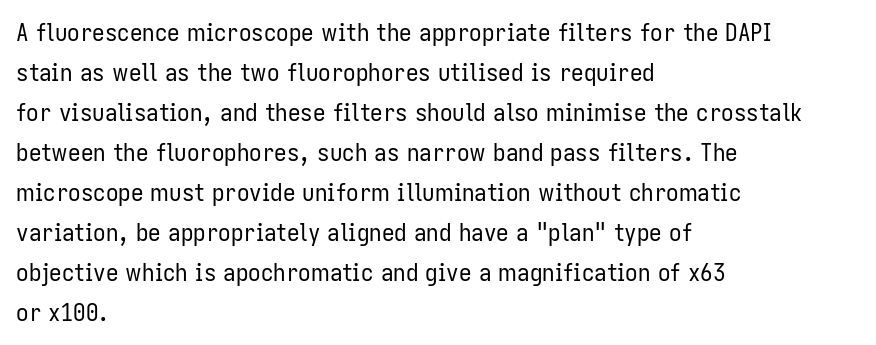
The area under the type is left untouched. A typesetter would mark this as roman, not italic. What's the leading like? Ordinary, nothing unusual. A typesetter would call this zero additional tracking. Which margin do the lines hug? The left one — the right edge is uneven. The cut favours lightness, reaching ordinary text weight at its darkest.
